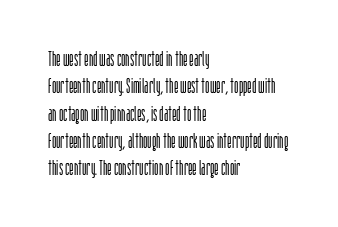
{"italic": "no", "bold": "no", "underline": "no", "align": "left", "line_spacing": "normal", "line_spacing_ratio": 1.3, "letter_spacing": "normal", "letter_spacing_em": 0.0, "glyph_px": 21}
